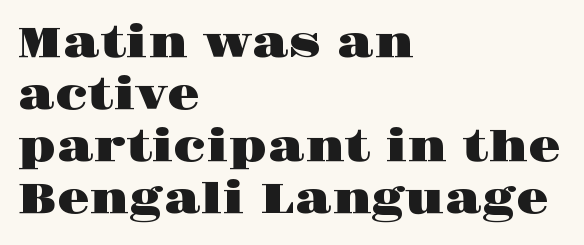
In terms of letterspacing, this is plain default setting. The string is rendered with underlining switched off. This is roman type, the default non-slanted kind. Do the characters align in a grid? No, the font is proportional.
